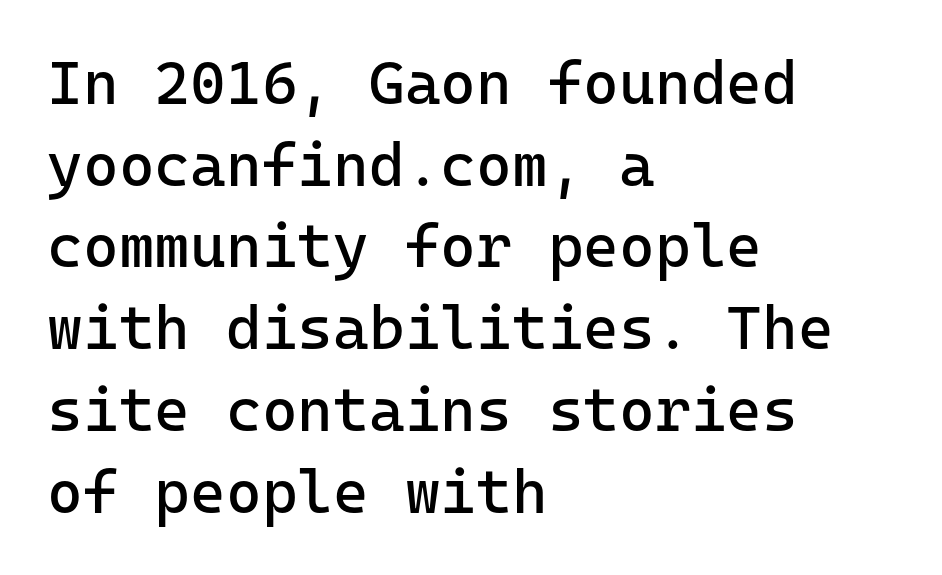
This is sans-serif lettering, the kind often seen on screens and signage. Looks like terminal output: every glyph gets an equal slot. What stands out about the letter spacing? Nothing — it is the standard amount. Left-aligned paragraph, ragged on the right.
